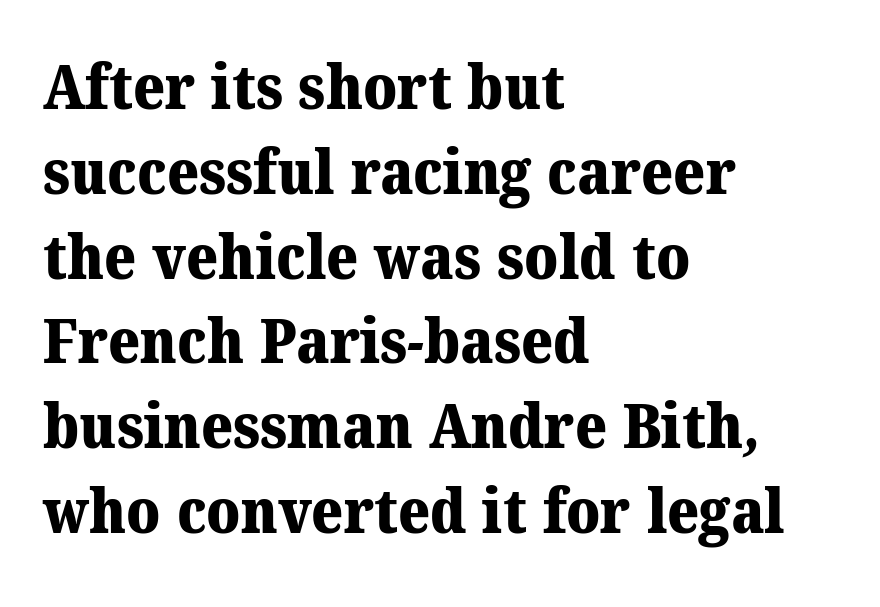
{"serif": "yes", "bold": "yes", "weight": "heavy", "width": "normal", "stroke_contrast": "medium", "x_height": "medium", "monospaced": "no", "underline": "no", "align": "left", "line_spacing": "normal", "line_spacing_ratio": 1.39, "letter_spacing": "normal", "letter_spacing_em": 0.0, "glyph_px": 61}
